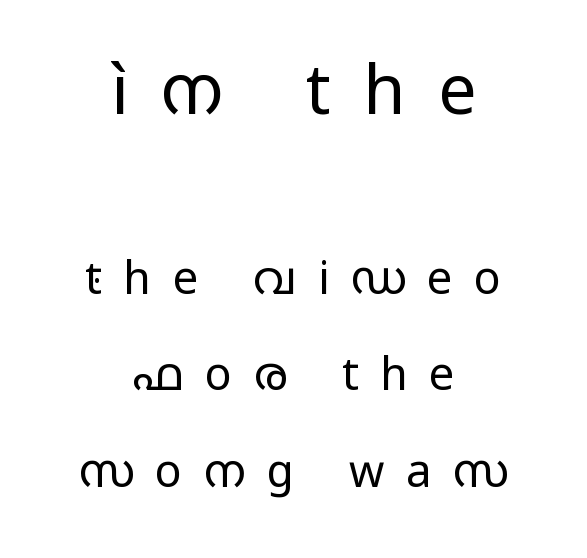
{"serif": "no", "italic": "no", "bold": "no", "weight": "regular", "width": "wide", "stroke_contrast": "low", "x_height": "medium", "monospaced": "no", "underline": "no", "align": "center", "line_spacing": "loose", "line_spacing_ratio": 2.15, "letter_spacing": "wide", "letter_spacing_em": 0.48, "larger_block": "first", "size_ratio": 1.51, "glyph_px": 68}
